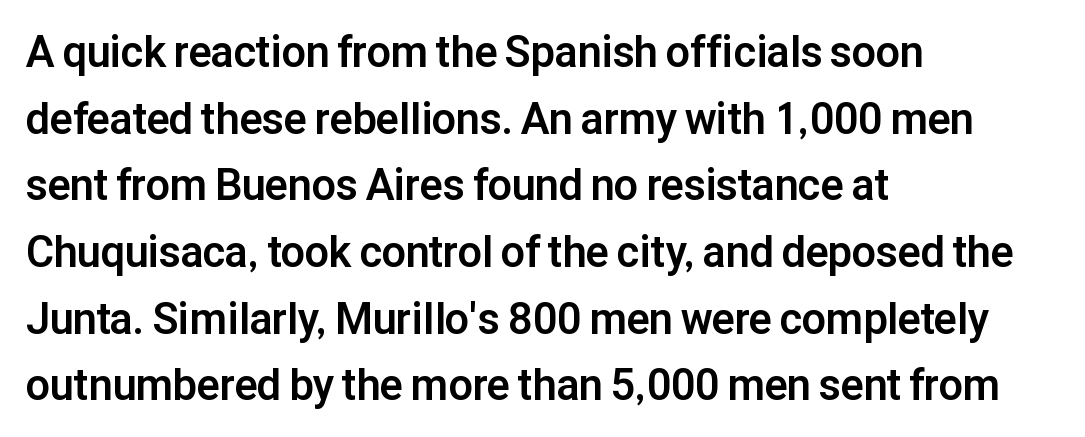
The image shows 43 px bold sans-serif type, upright; set left-aligned, normal line spacing (1.55x), normal letter spacing, not underlined; low stroke contrast and a medium x-height.
